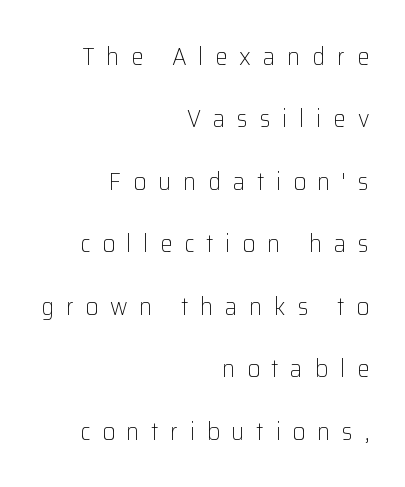
Q: Is the text bold? A: No.
Q: Is the text italic (slanted)? A: No, it is upright.
Q: Is the text underlined? A: No.
Q: How is the paragraph aligned? A: Right-aligned.
Q: Is the spacing between letters normal or unusually wide? A: Unusually wide.
Q: Is the spacing between lines tight, normal or loose? A: Loose.
